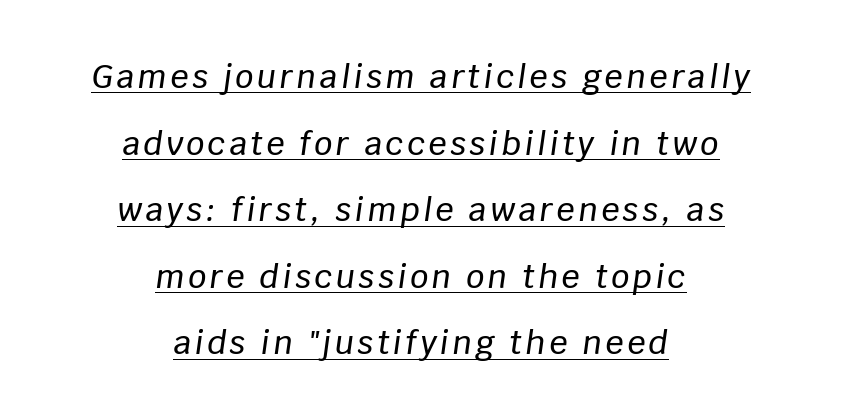
A typesetter would call this leading open, well beyond the default. You could not count columns in this text — the font is proportionally spaced. The rendering applies a slant to the glyphs. Honestly, the underline is the first thing you notice here. Typeset on center — no edge is straight.
